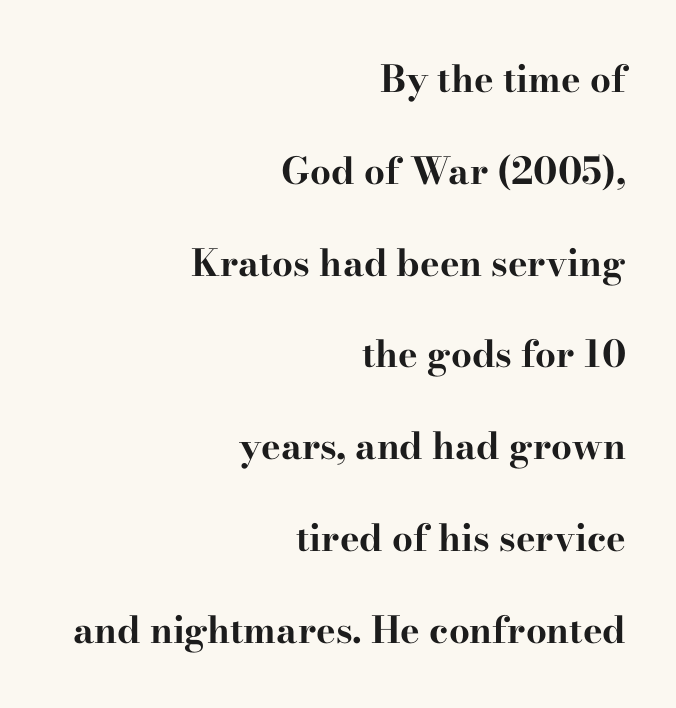
The image shows 37 px bold, wide serif type, upright; set right-aligned, loose line spacing (2.48x), normal letter spacing, not underlined; high stroke contrast and a small x-height.
